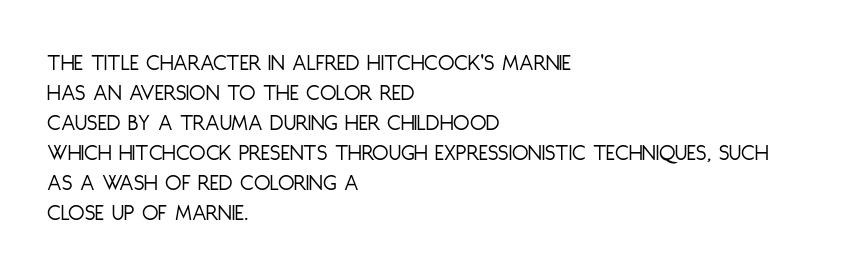
Honestly, there is no underline to notice here at all. The font's upright variant was chosen for this text. Horizontally, the lines are justified to the leading edge only. Bold? No — there's no thickening of the strokes.
